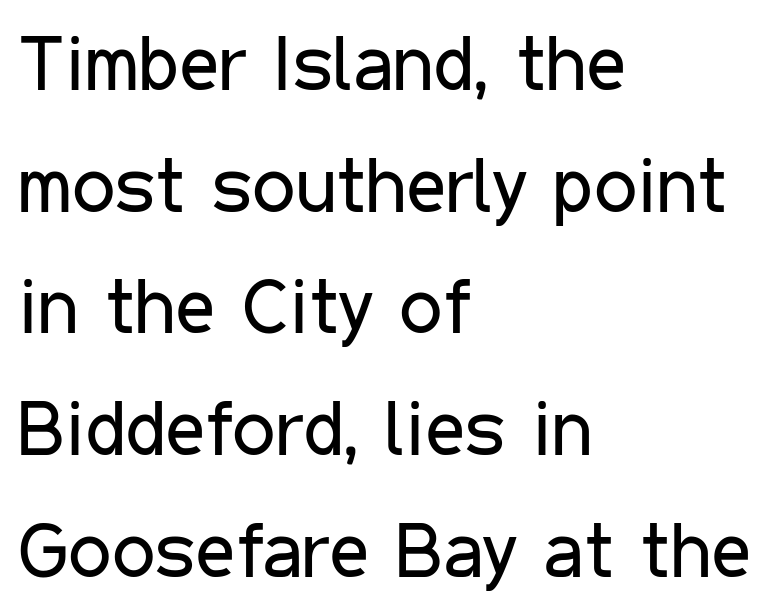
The image shows 77 px regular-weight, condensed sans-serif type, upright; set left-aligned, normal line spacing (1.58x), normal letter spacing, not underlined; low stroke contrast and a medium x-height.
